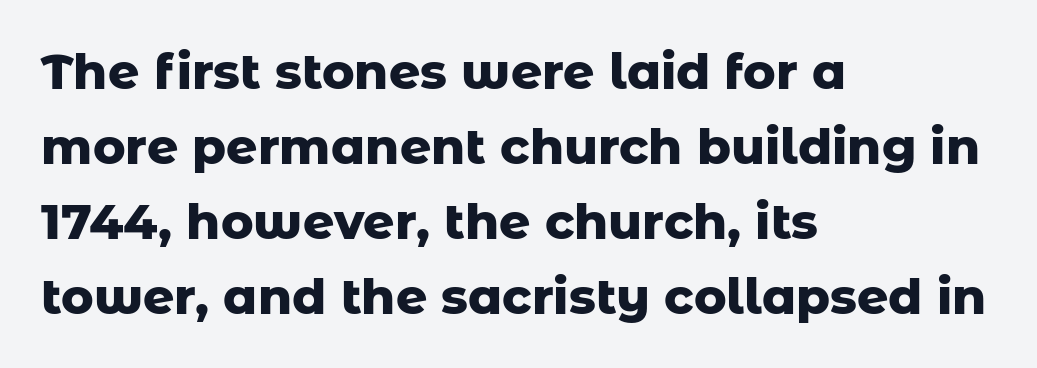
The image shows 49 px heavy sans-serif type, upright; set left-aligned, normal line spacing (1.53x), normal letter spacing, not underlined; low stroke contrast and a medium x-height.
